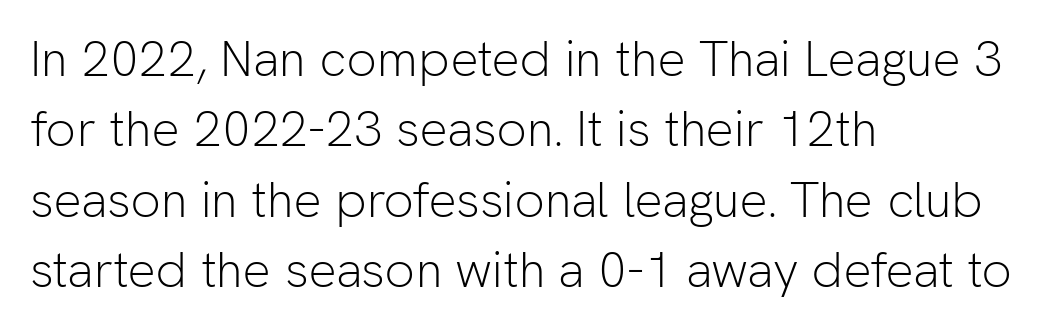
If you measured baseline to baseline, you'd find a middling distance. This sample uses plain, unmodified letter spacing. Is the block centered? No — it sits flush against the left margin. The font family rendered here belongs to the sans-serif group.
